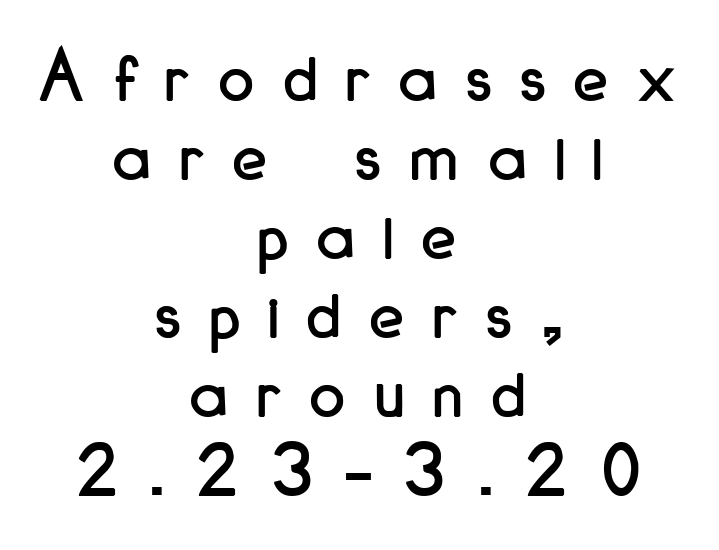
Q: Is the text italic (slanted)? A: No, it is upright.
Q: Is the typeface a serif or a sans-serif typeface? A: Sans-serif.
Q: Is the text underlined? A: No.
Q: How is the paragraph aligned? A: Centered.
Q: Is the spacing between letters normal or unusually wide? A: Unusually wide.
Q: Is the spacing between lines tight, normal or loose? A: Tight.
Q: Width (condensed, normal, or wide)? A: Condensed.
Q: Stroke contrast? A: Low.
Q: x-height? A: Small.
Q: Monospaced? A: No.
